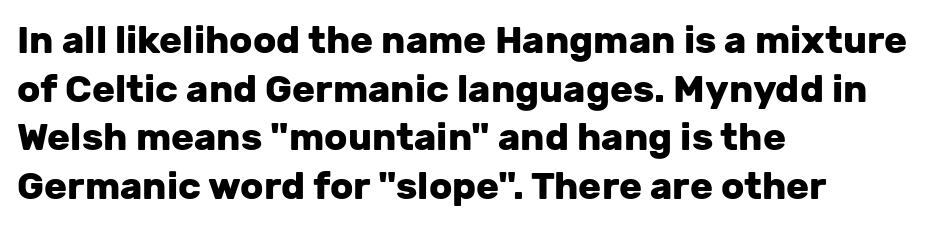
Regarding leading, the lines here are spaced in the standard way. The letters stand straight up with perfectly vertical stems. Glance below the letters and you will spot only blank space. The passage is arranged the way most books set body copy — flush left.
